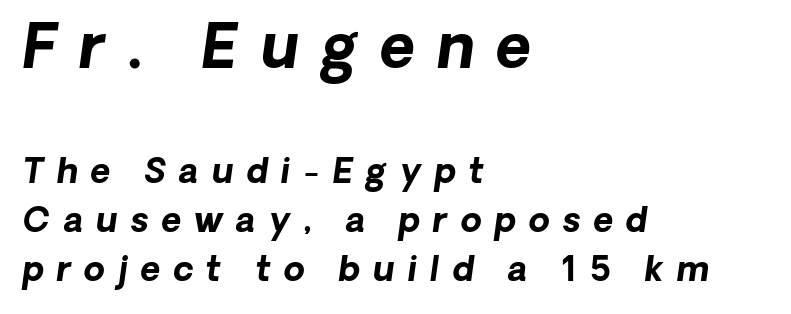
Does the type have serifs? No, each stem ends abruptly. Type size steps down from the first block to the second. The string is rendered with underlining switched off. Is there much room between lines? A standard amount, neither cramped nor airy.
